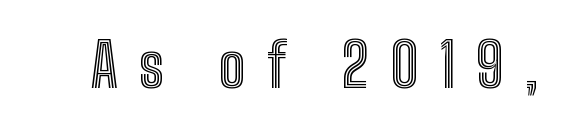
Posture: upright roman. Underline: absent. Proportional: the letters do not fall into vertical columns. Short note: letters widely spaced.
